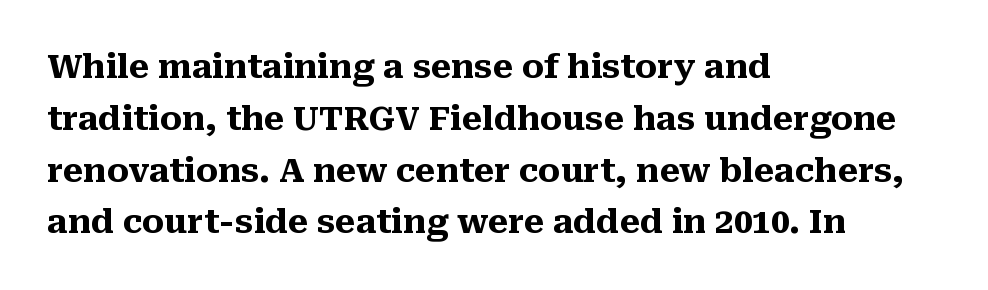
The axis of the letterforms is exactly vertical. A serif font was chosen for this passage. The passage shown stacks its lines at a standard gap. The typesetting leans heavy: a genuine bold.
